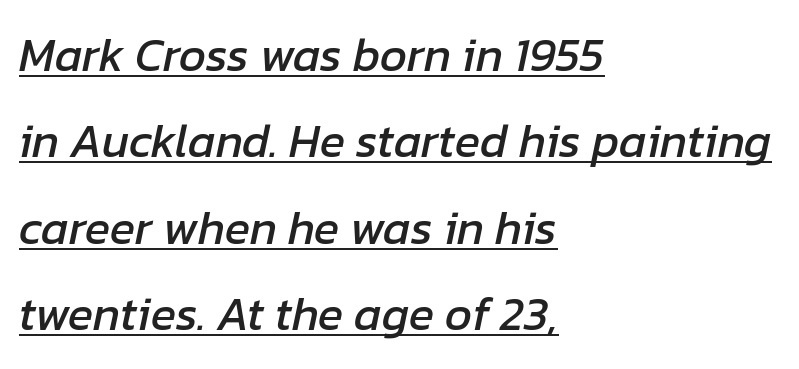
The image shows 47 px text type, italic (leaning right); set left-aligned, line spacing 1.84x, normal letter spacing, underlined; low stroke contrast and a medium x-height.
